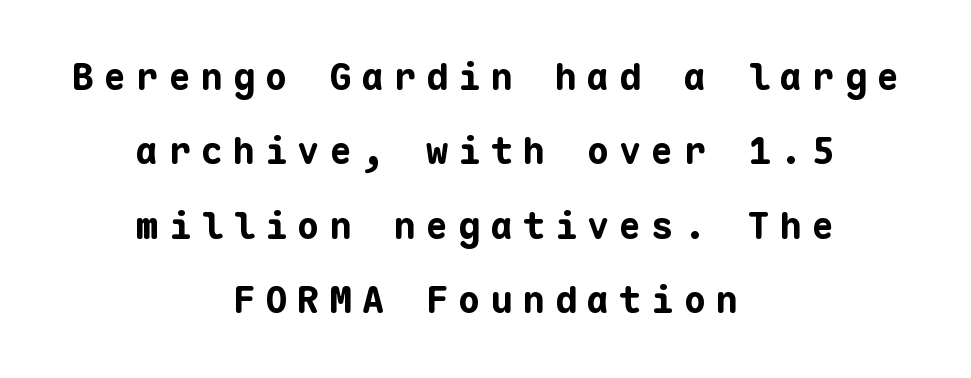
Every character here occupies the same horizontal width, giving the sample a typewriter-like rhythm. Layout note: lines centered. You could only call the tracking loose — the letters float apart. Compared with an ordinary text face, these strokes are far heavier — a full bold.
